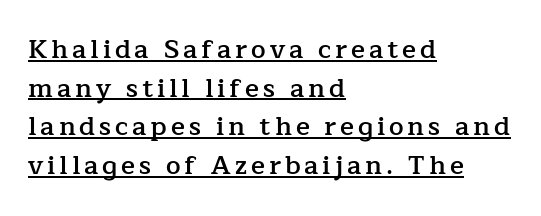
The image shows 26 px text type, upright; set left-aligned, normal line spacing (1.49x), underlined.
